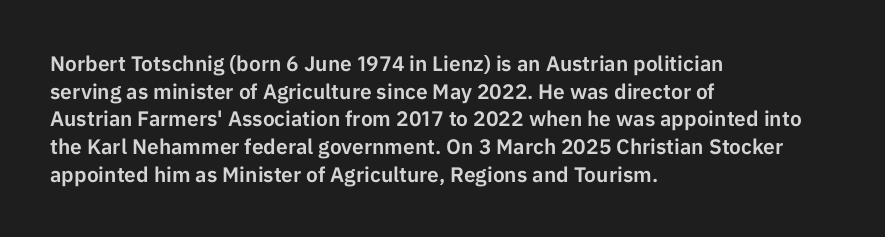
Q: Is the text italic (slanted)? A: No, it is upright.
Q: Is the text underlined? A: No.
Q: How is the paragraph aligned? A: Left-aligned.
Q: Is the spacing between letters normal or unusually wide? A: Normal.
Q: Is the spacing between lines tight, normal or loose? A: Normal.
